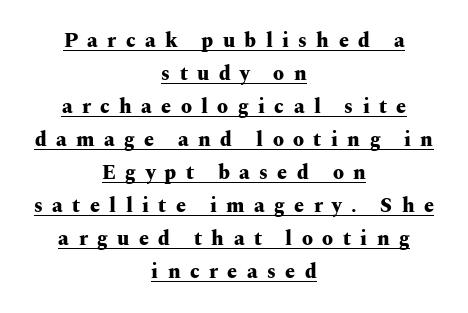
The image shows 20 px bold type, upright; set centered, normal line spacing (1.65x), unusually wide letter spacing (+0.47 em), underlined.
